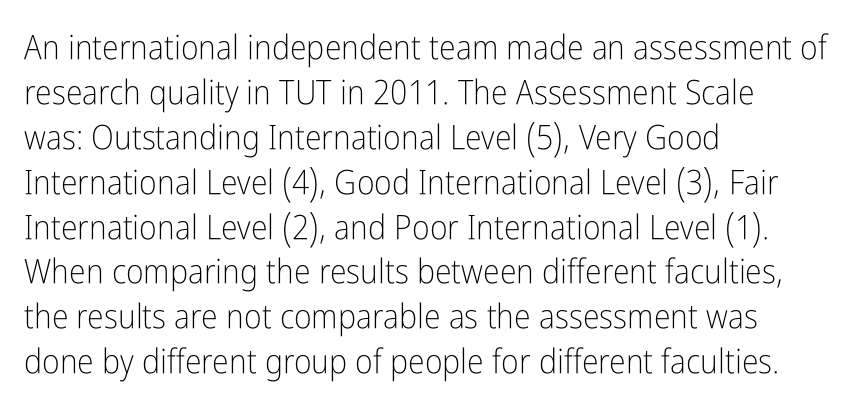
The specimen omits any rule beneath the text block's lines. The passage shown stacks its lines at a standard gap. Is the letter spacing exaggerated? No — it looks like the ordinary default. Each letter keeps its own natural width here, so spacing adapts to shape.
